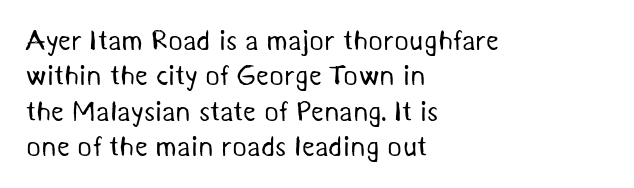
{"serif": "no", "bold": "no", "weight": "regular", "width": "normal", "stroke_contrast": "medium", "x_height": "medium", "monospaced": "no", "underline": "no", "align": "left", "line_spacing": "normal", "line_spacing_ratio": 1.26, "letter_spacing": "normal", "letter_spacing_em": 0.0, "glyph_px": 28}
